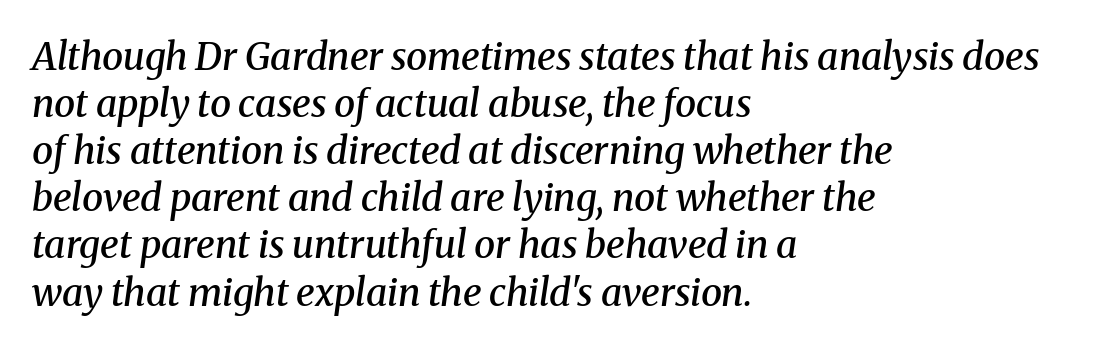
{"serif": "yes", "italic": "yes", "lean": "right", "slant_degrees": 8, "bold": "semi", "weight": "semibold", "width": "normal", "stroke_contrast": "medium", "x_height": "medium", "monospaced": "no", "underline": "no", "align": "left", "line_spacing_ratio": 1.24, "letter_spacing": "normal", "letter_spacing_em": 0.0, "glyph_px": 38}
